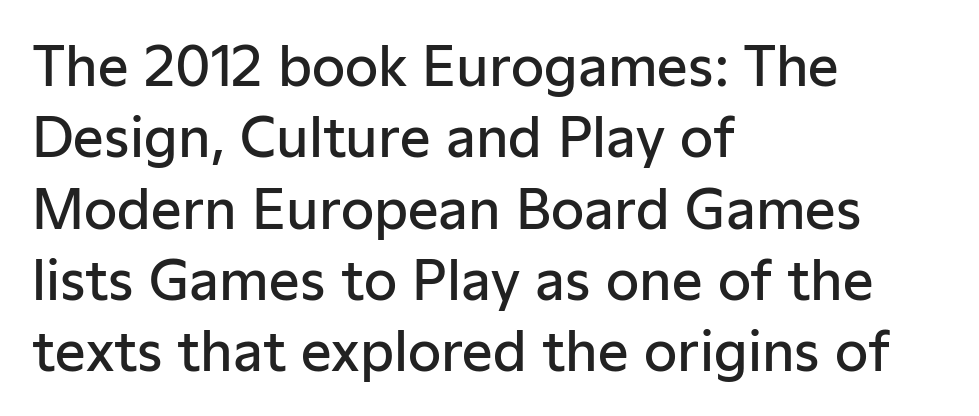
{"serif": "no", "italic": "no", "bold": "semi", "weight": "semibold", "width": "normal", "stroke_contrast": "low", "x_height": "medium", "monospaced": "no", "underline": "no", "align": "left", "line_spacing": "normal", "line_spacing_ratio": 1.32, "letter_spacing": "normal", "letter_spacing_em": 0.0, "glyph_px": 54}
